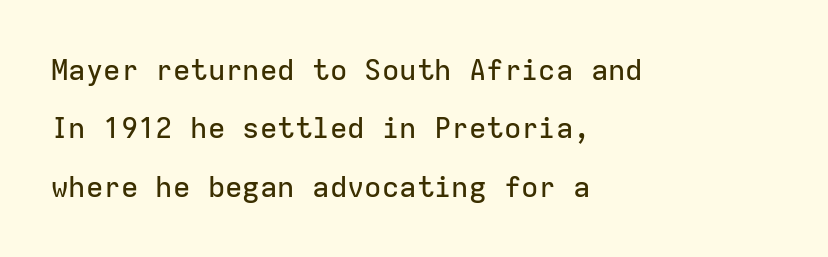
The area under the type is left untouched. Upright lettering throughout. The tracking reads as untouched default to a designer's eye. This sample has the even, mechanical cadence of fixed-width lettering. Quick note: interline space is abundant.
